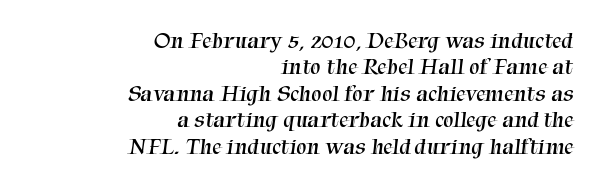
How would I describe the line gaps? Narrow and economical. A student would call this right alignment; a typographer would say flush right, rag left. In terms of letterspacing, this is plain default setting. Lines of text with bare space underneath. The weight would be labelled regular, book, light, or lighter still.
